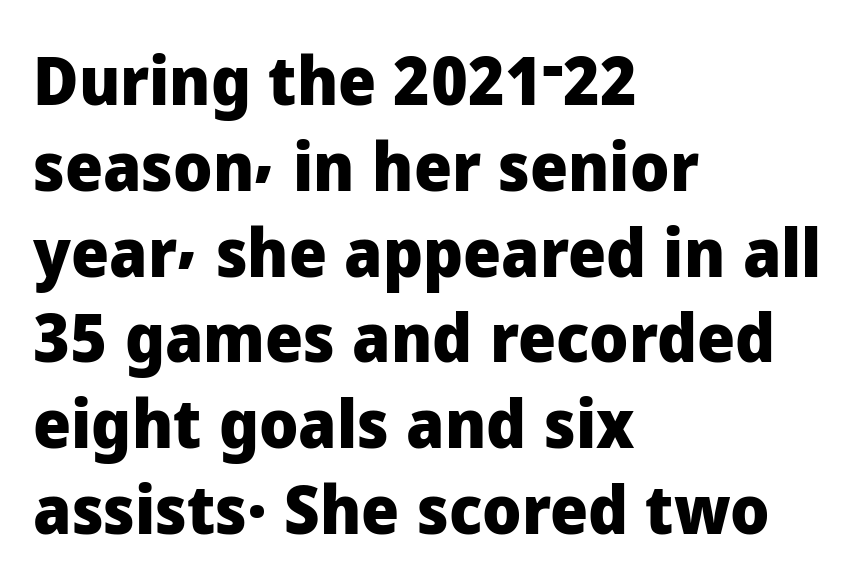
{"serif": "no", "italic": "no", "bold": "yes", "weight": "heavy", "width": "normal", "stroke_contrast": "low", "x_height": "medium", "monospaced": "no", "underline": "no", "align": "left", "line_spacing": "normal", "line_spacing_ratio": 1.28, "letter_spacing": "normal", "letter_spacing_em": 0.0, "glyph_px": 67}
